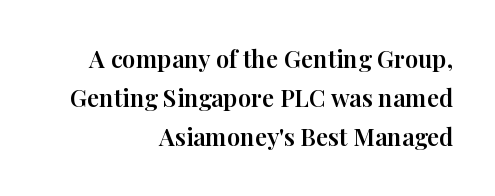
Q: Is the text italic (slanted)? A: No, it is upright.
Q: Is the text underlined? A: No.
Q: How is the paragraph aligned? A: Right-aligned.
Q: Is the spacing between letters normal or unusually wide? A: Normal.
Q: Is the spacing between lines tight, normal or loose? A: Normal.
